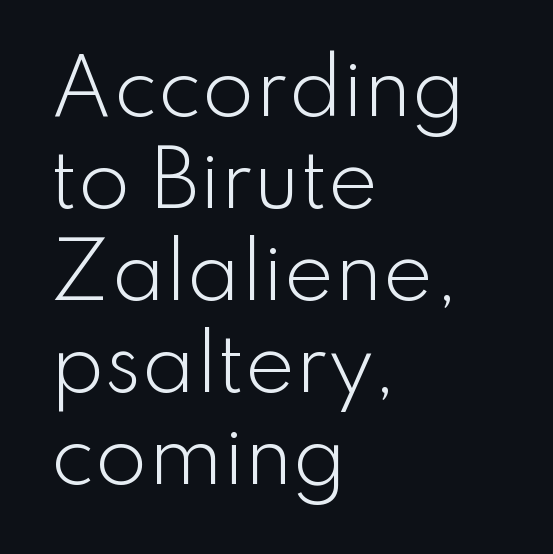
The rag falls on the right side of this text block. The glyphs are unaccompanied by any horizontal stroke below them. This rendering employs a face without finishing strokes, i.e., a sans-serif. No extra tracking has been applied to these lines. The letters stand straight up with perfectly vertical stems. The cut favours lightness, reaching ordinary text weight at its darkest.
